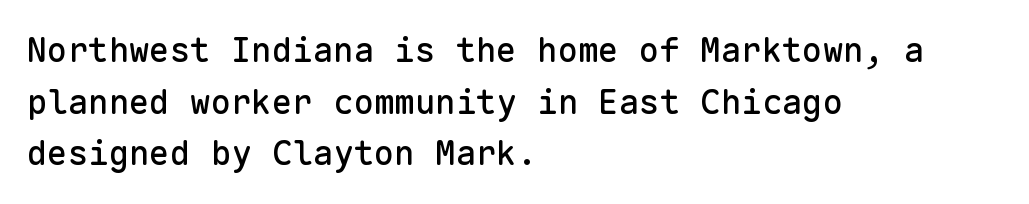
The image shows 34 px sans-serif type, upright, monospaced; set left-aligned, normal line spacing (1.52x), normal letter spacing, not underlined; low stroke contrast and a medium x-height.
